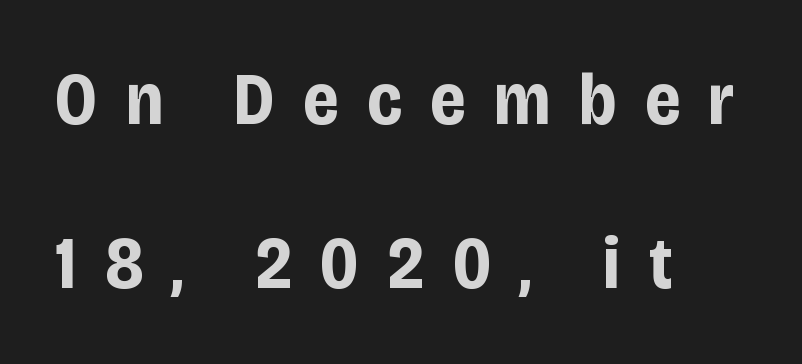
Interline gaps are noticeably wide in this sample. The paragraph has a hard left edge and a soft right edge. Weight: bold. Do the characters align in a grid? No, the font is proportional. This sample uses an upright cut, with every glyph sitting square on the baseline.
